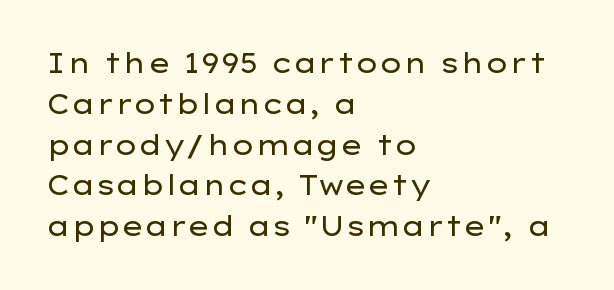
{"italic": "no", "bold": "no", "underline": "no", "align": "left", "line_spacing": "normal", "line_spacing_ratio": 1.51, "letter_spacing": "normal", "letter_spacing_em": 0.0, "glyph_px": 27}
